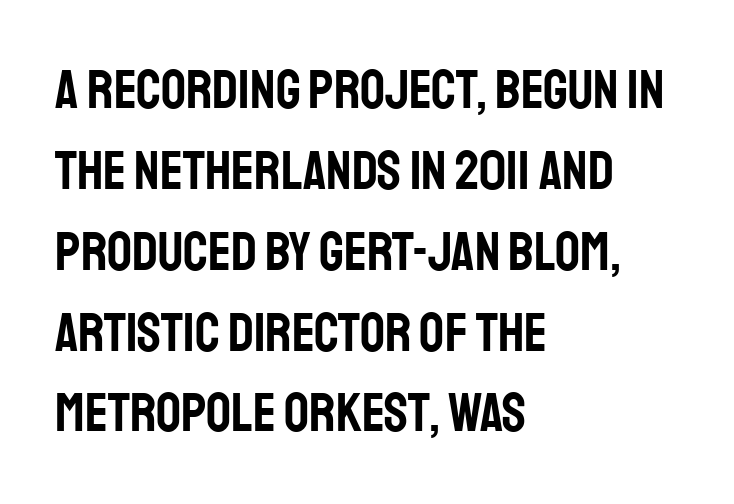
The space beneath each line is pristine and unruled. Looks like regular typesetting: each glyph gets only the width it needs. Regarding serifs, this sample does without them. The line texture is even and compact thanks to regular tracking.
